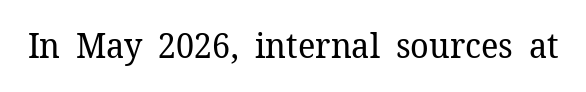
Looks like regular typesetting: each glyph gets only the width it needs. Italic: no, the glyphs are upright roman. Characters follow at the spacing the type designer built in. The words here are not underlined. A typesetter would label this face a serif.
